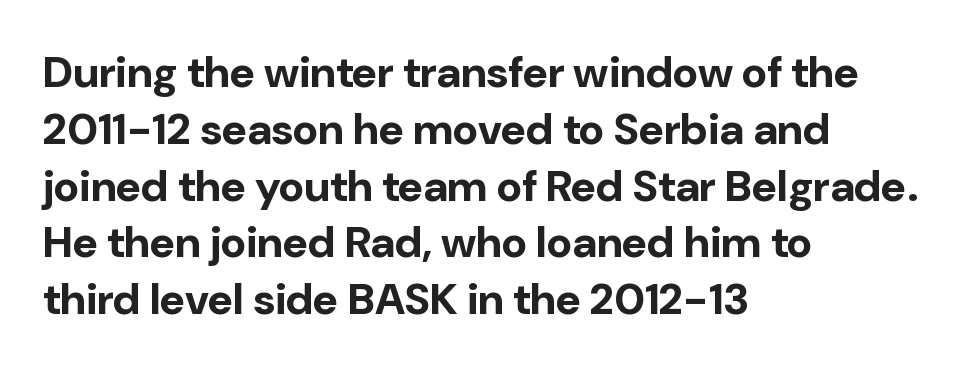
Q: Is the text bold? A: Yes.
Q: Is the text italic (slanted)? A: No, it is upright.
Q: Is the typeface a serif or a sans-serif typeface? A: Sans-serif.
Q: Is the text underlined? A: No.
Q: How is the paragraph aligned? A: Left-aligned.
Q: Is the spacing between letters normal or unusually wide? A: Normal.
Q: Is the spacing between lines tight, normal or loose? A: Normal.
Q: Width (condensed, normal, or wide)? A: Normal.
Q: Stroke contrast? A: Low.
Q: x-height? A: Medium.
Q: Monospaced? A: No.
